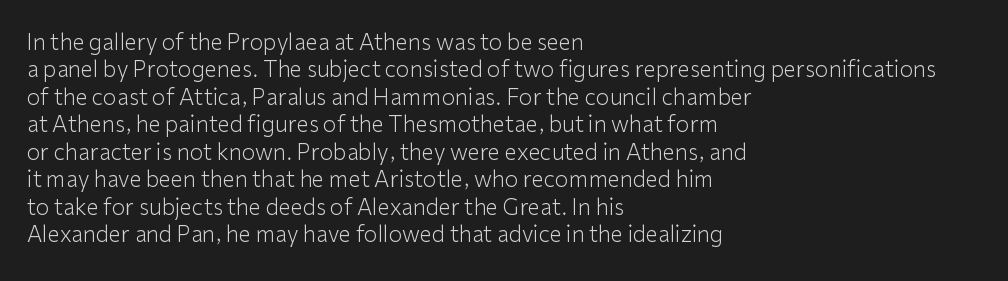
Q: Is the text bold? A: No.
Q: Is the text italic (slanted)? A: No, it is upright.
Q: Is the text underlined? A: No.
Q: How is the paragraph aligned? A: Left-aligned.
Q: Is the spacing between letters normal or unusually wide? A: Normal.
Q: Is the spacing between lines tight, normal or loose? A: Normal.
